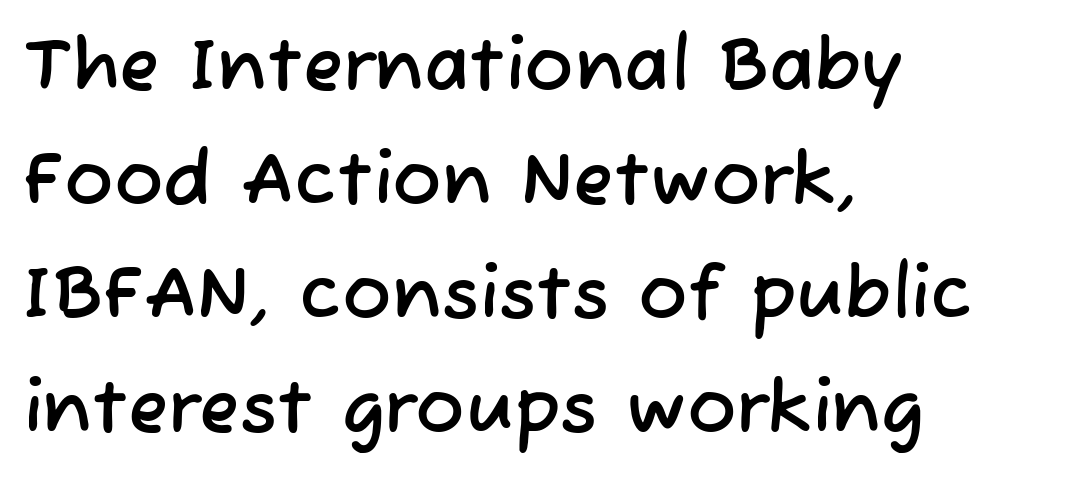
Q: Is the typeface a serif or a sans-serif typeface? A: Sans-serif.
Q: Is the text underlined? A: No.
Q: How is the paragraph aligned? A: Left-aligned.
Q: Is the spacing between letters normal or unusually wide? A: Normal.
Q: Is the spacing between lines tight, normal or loose? A: Normal.
Q: Width (condensed, normal, or wide)? A: Normal.
Q: Stroke contrast? A: Low.
Q: x-height? A: Medium.
Q: Monospaced? A: No.
